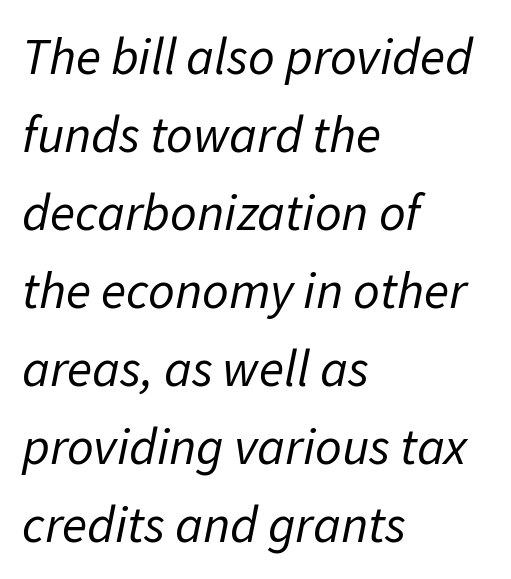
Q: Is the text bold? A: No.
Q: Is the text italic (slanted)? A: Yes, it leans right by about 11 degrees.
Q: Is the text underlined? A: No.
Q: How is the paragraph aligned? A: Left-aligned.
Q: Is the spacing between letters normal or unusually wide? A: Normal.
Q: Is the spacing between lines tight, normal or loose? A: Normal.
Q: Width (condensed, normal, or wide)? A: Normal.
Q: Stroke contrast? A: Low.
Q: x-height? A: Medium.
Q: Monospaced? A: No.
